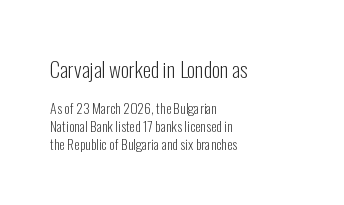
The horizontal fit of the characters is conventional and even. The lines sit at an ordinary, default distance from one another. No italicization has been applied; the sample stays upright. The lines are quadded left.
